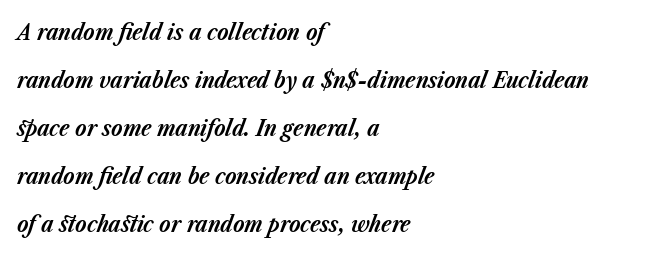
The image shows 23 px bold type, italic (leaning right); set left-aligned, loose line spacing (2.09x), normal letter spacing, not underlined.
